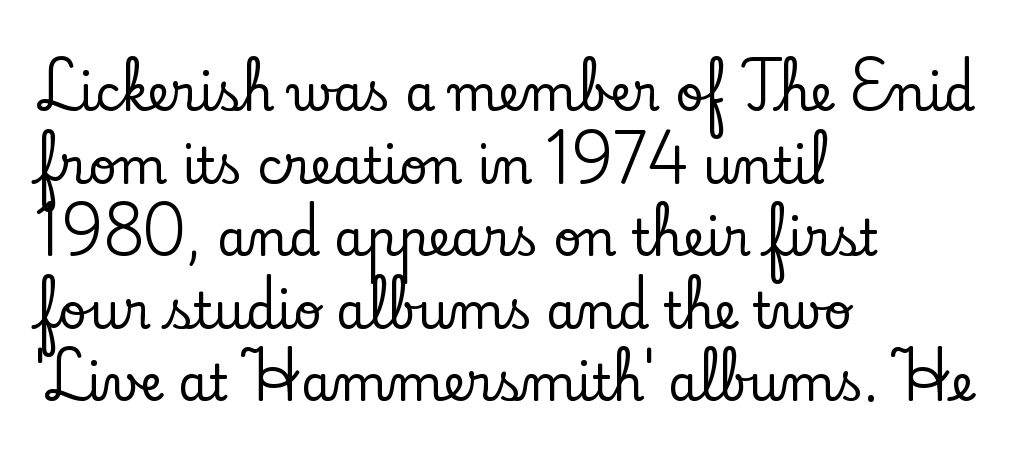
A serif font was chosen for this passage. How would I describe the line gaps? Plain and ordinary. Is the letter spacing exaggerated? No — it looks like the ordinary default. Vertical strokes here are truly vertical. A bare baseline throughout the passage.
